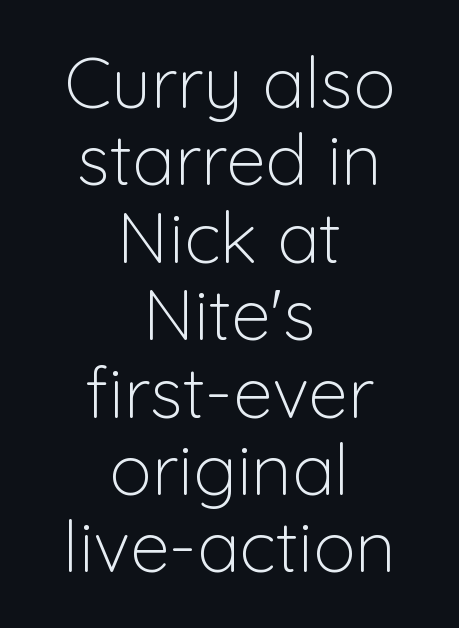
Q: Is the text bold? A: No.
Q: Is the text italic (slanted)? A: No, it is upright.
Q: Is the typeface a serif or a sans-serif typeface? A: Sans-serif.
Q: Is the text underlined? A: No.
Q: How is the paragraph aligned? A: Centered.
Q: Is the spacing between letters normal or unusually wide? A: Normal.
Q: Is the spacing between lines tight, normal or loose? A: Tight.
Q: Width (condensed, normal, or wide)? A: Normal.
Q: Stroke contrast? A: Low.
Q: x-height? A: Medium.
Q: Monospaced? A: No.
